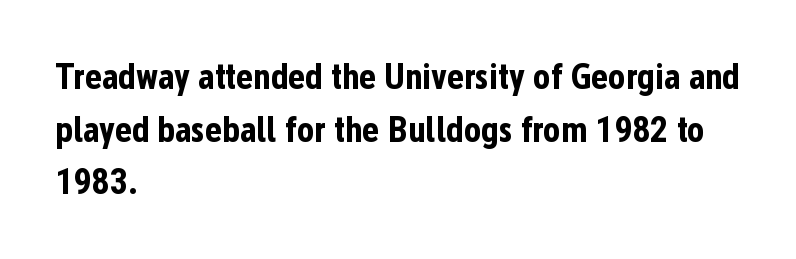
{"serif": "no", "italic": "no", "bold": "yes", "weight": "bold", "width": "condensed", "stroke_contrast": "low", "x_height": "medium", "monospaced": "no", "underline": "no", "align": "left", "line_spacing": "normal", "line_spacing_ratio": 1.46, "letter_spacing": "normal", "letter_spacing_em": 0.0, "glyph_px": 36}
